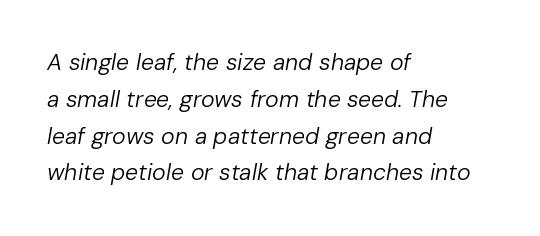
{"italic": "yes", "lean": "right", "slant_degrees": 10, "bold": "no", "underline": "no", "align": "left", "line_spacing": "normal", "line_spacing_ratio": 1.6, "letter_spacing": "normal", "letter_spacing_em": 0.0, "glyph_px": 23}
